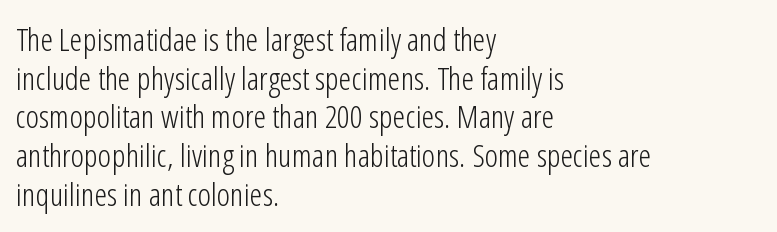
{"serif": "no", "italic": "no", "bold": "no", "weight": "light", "width": "condensed", "stroke_contrast": "low", "x_height": "medium", "monospaced": "no", "underline": "no", "align": "left", "line_spacing_ratio": 1.21, "letter_spacing": "normal", "letter_spacing_em": 0.0, "glyph_px": 32}
